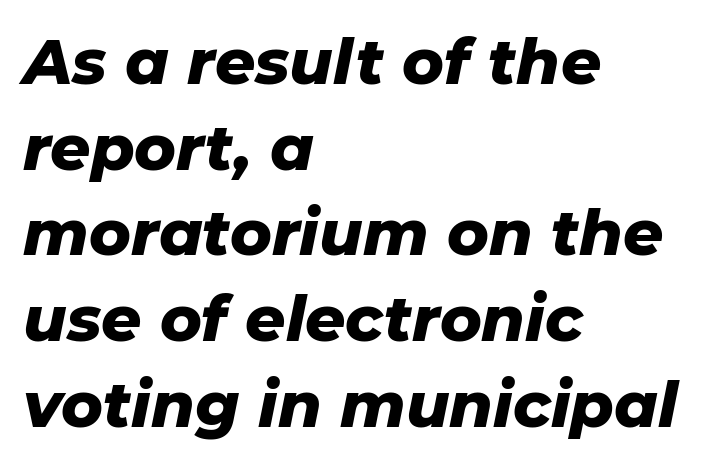
The image shows 63 px heavy type, italic (leaning right); set left-aligned, normal line spacing (1.36x), normal letter spacing, not underlined; low stroke contrast and a medium x-height.
